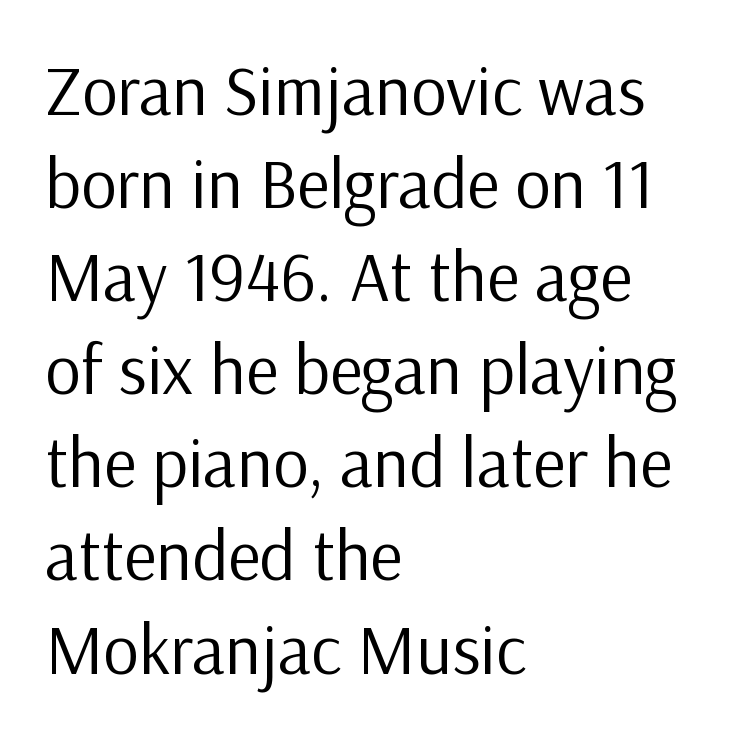
These lines were composed using upright roman letters. The rag falls on the right side of this text block. The baseline area is clear. Here the glyphs are tracked normally, forming tight word shapes. The strokes carry an ordinary text weight at most.
